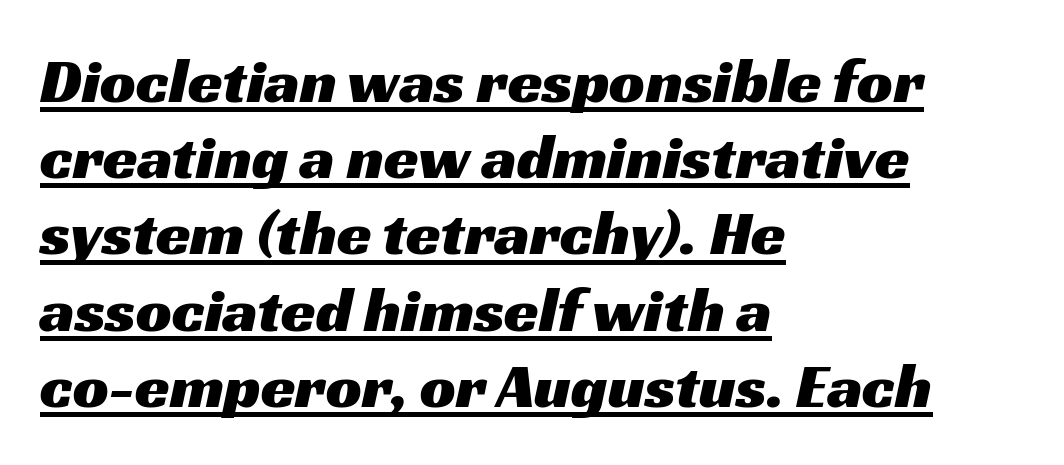
The glyphs in this specimen are sans serif. There is no visible air inserted between adjacent glyphs. The words here are underlined. The passage shown is typed in a proportional face where columns would drift. In CSS terms this would be text-align: left.
